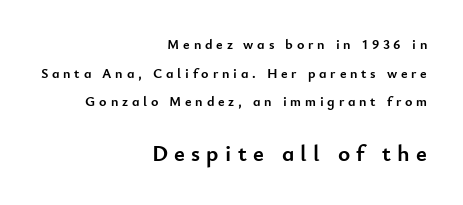
{"italic": "no", "bold": "yes", "underline": "no", "align": "right", "line_spacing": "loose", "line_spacing_ratio": 2.04, "letter_spacing": "wide", "letter_spacing_em": 0.27, "larger_block": "second", "size_ratio": 1.64, "glyph_px": 23}
